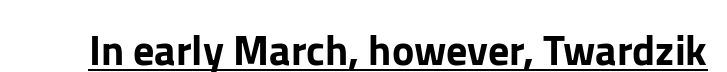
Decoration check: the copy is underlined. Tracking value appears to be zero — textbook default spacing. This sample has the flowing, uneven cadence of proportional lettering. It's the straight-up-and-down kind of type. The letters carry no serifs — their stems end cleanly without finishing strokes.
